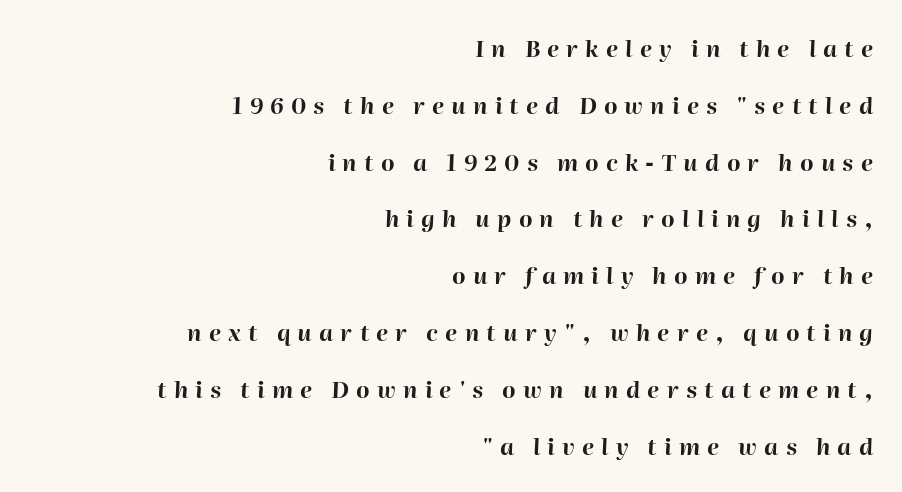
The image shows 23 px bold type, italic (leaning right); set right-aligned, loose line spacing (2.47x), unusually wide letter spacing (+0.31 em), not underlined.
